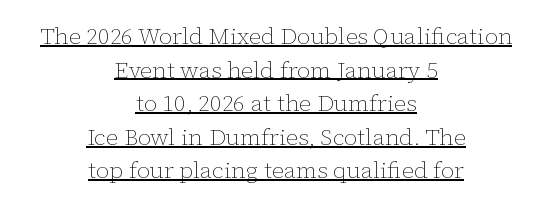
The image shows 23 px text type, upright; set centered, normal line spacing (1.46x), normal letter spacing, underlined.
